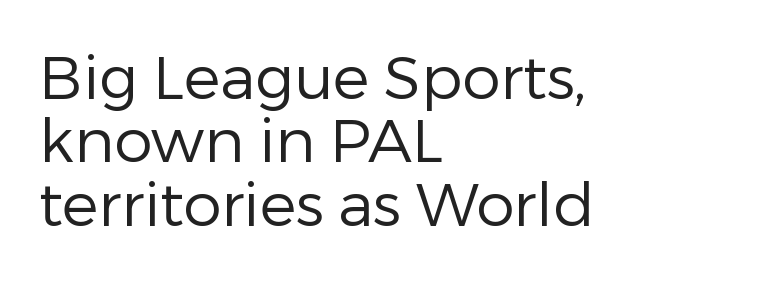
These lines are rendered in a variable-pitch font. The letterforms sit shoulder to shoulder at normal distance. Ink coverage per letter is moderate at most. Layout note: lines flush left. Serifs: no, the terminals of the letterforms are clean.
